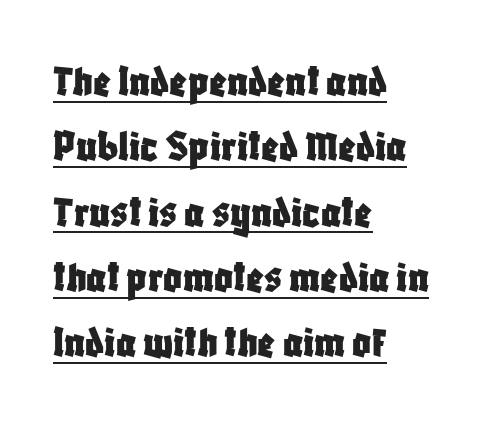
The image shows 46 px condensed sans-serif type, upright; set left-aligned, normal line spacing (1.42x), normal letter spacing, underlined; low stroke contrast and a large x-height.
